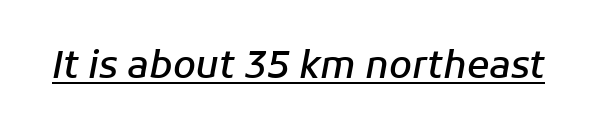
The image shows 37 px semibold type, italic (leaning right); set normal letter spacing, underlined; low stroke contrast and a medium x-height.
